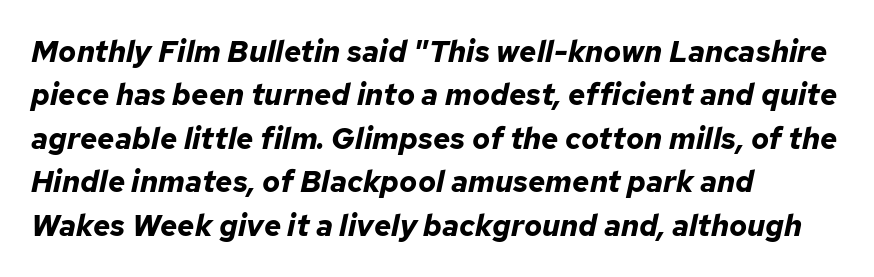
Q: Is the text bold? A: Yes.
Q: Is the text italic (slanted)? A: Yes, it leans right by about 12 degrees.
Q: Is the text underlined? A: No.
Q: How is the paragraph aligned? A: Left-aligned.
Q: Is the spacing between letters normal or unusually wide? A: Normal.
Q: Is the spacing between lines tight, normal or loose? A: Normal.
Q: Width (condensed, normal, or wide)? A: Normal.
Q: Stroke contrast? A: Low.
Q: x-height? A: Medium.
Q: Monospaced? A: No.
